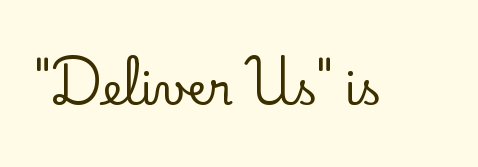
Think of a printed novel: that variable character pitch is what you see here. Vertical strokes here are truly vertical. Nobody touched the tracking dial on this one. Small tapered or slab feet sit at the stroke ends, so this counts as serif.
